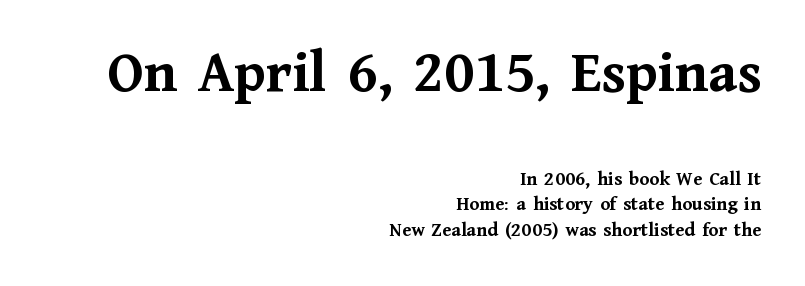
The image shows 60 px semibold serif type, upright; set right-aligned, normal line spacing (1.28x), normal letter spacing, not underlined; the first (top) block is 3.0x larger; medium stroke contrast and a medium x-height.
